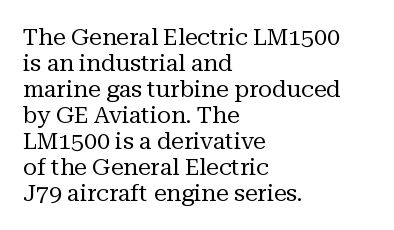
The image shows 23 px text type, upright; set left-aligned, tight line spacing (1.13x), normal letter spacing, not underlined.
